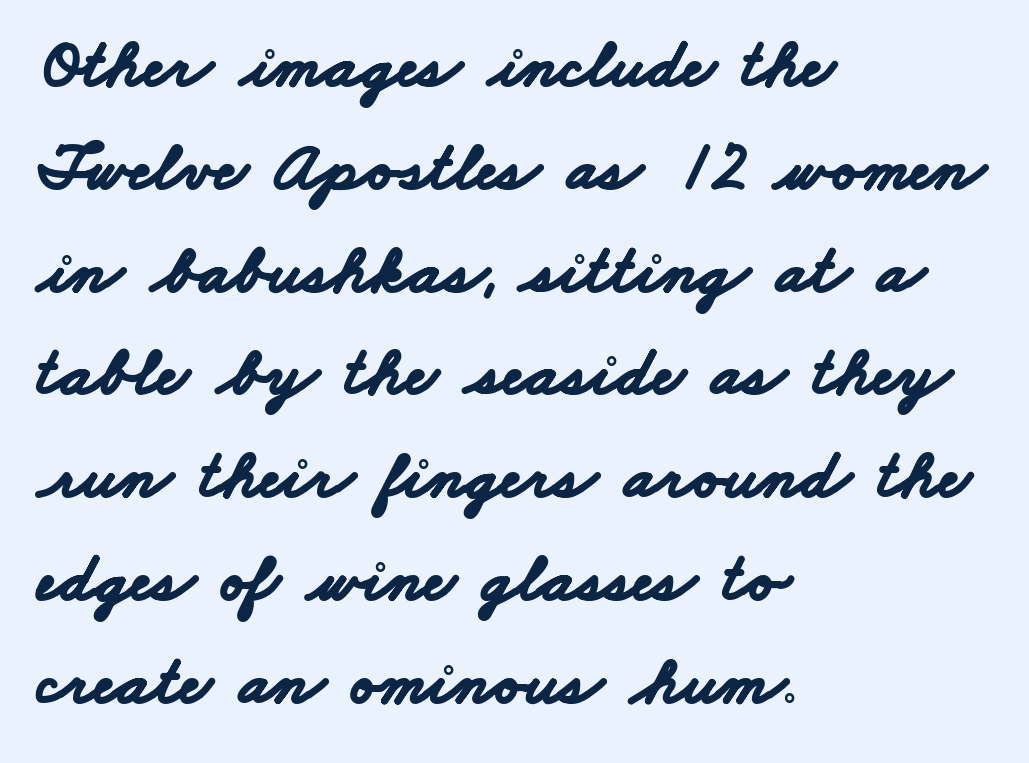
Think of a printed novel: that variable character pitch is what you see here. A full-strength bold gives these letters their thick strokes. Horizontal alignment here is leftward, the default for most running prose. Nobody touched the tracking dial on this one.
